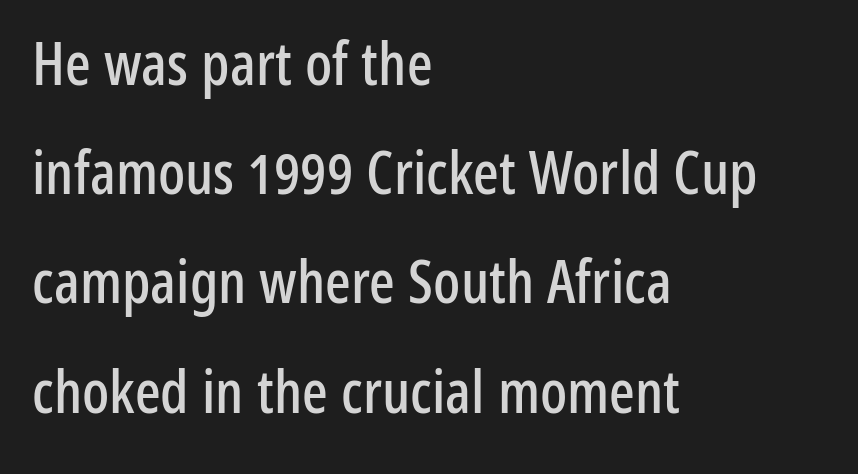
{"serif": "no", "italic": "no", "width": "condensed", "stroke_contrast": "low", "x_height": "medium", "monospaced": "no", "underline": "no", "align": "left", "line_spacing_ratio": 1.82, "letter_spacing": "normal", "letter_spacing_em": 0.0, "glyph_px": 60}
